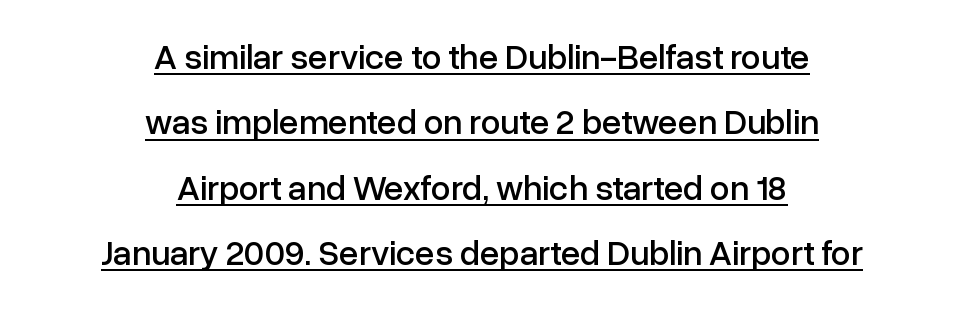
Q: Is the text italic (slanted)? A: No, it is upright.
Q: Is the typeface a serif or a sans-serif typeface? A: Sans-serif.
Q: Is the text underlined? A: Yes.
Q: How is the paragraph aligned? A: Centered.
Q: Is the spacing between letters normal or unusually wide? A: Normal.
Q: Width (condensed, normal, or wide)? A: Normal.
Q: Stroke contrast? A: Low.
Q: x-height? A: Medium.
Q: Monospaced? A: No.
